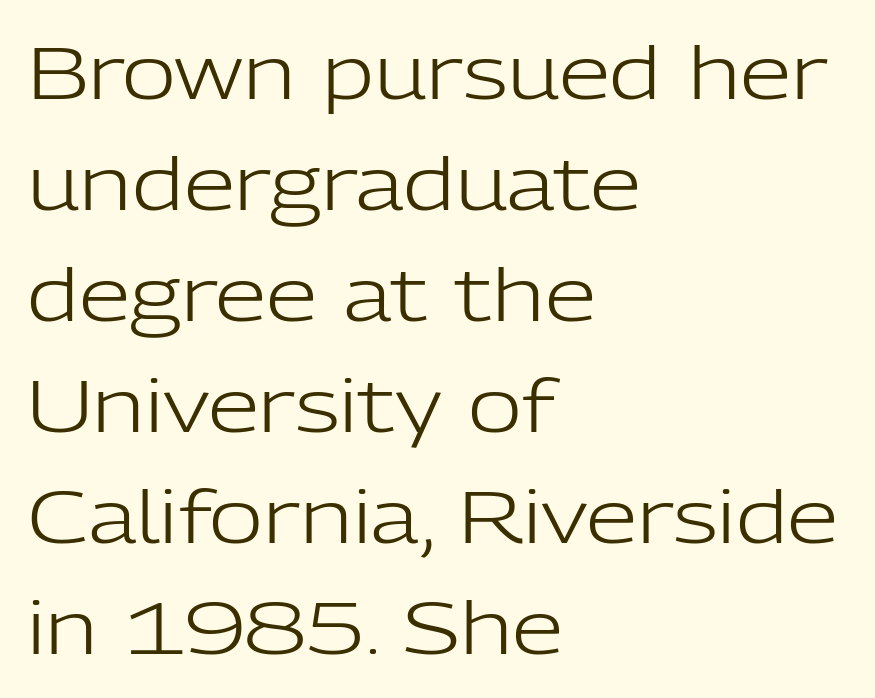
{"serif": "no", "italic": "no", "bold": "no", "weight": "light", "width": "normal", "stroke_contrast": "low", "x_height": "medium", "monospaced": "no", "underline": "no", "align": "left", "line_spacing": "normal", "line_spacing_ratio": 1.5, "letter_spacing": "normal", "letter_spacing_em": 0.0, "glyph_px": 74}
